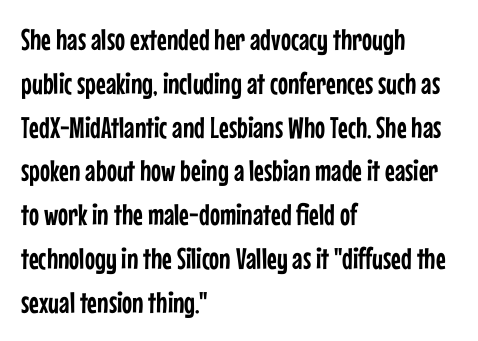
Q: Is the text italic (slanted)? A: No, it is upright.
Q: Is the typeface a serif or a sans-serif typeface? A: Sans-serif.
Q: Is the text underlined? A: No.
Q: How is the paragraph aligned? A: Left-aligned.
Q: Is the spacing between letters normal or unusually wide? A: Normal.
Q: Is the spacing between lines tight, normal or loose? A: Normal.
Q: Width (condensed, normal, or wide)? A: Condensed.
Q: Stroke contrast? A: Low.
Q: x-height? A: Medium.
Q: Monospaced? A: No.
